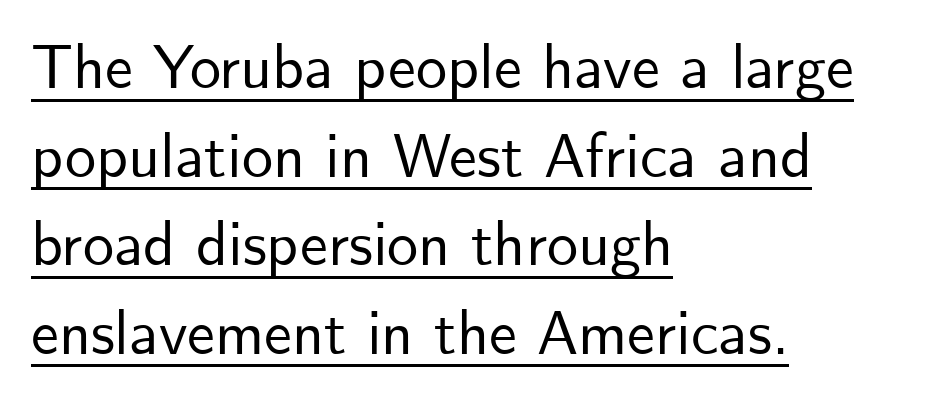
{"serif": "no", "italic": "no", "width": "normal", "stroke_contrast": "low", "x_height": "small", "monospaced": "no", "underline": "yes", "align": "left", "line_spacing": "normal", "line_spacing_ratio": 1.43, "letter_spacing": "normal", "letter_spacing_em": 0.0, "glyph_px": 62}
